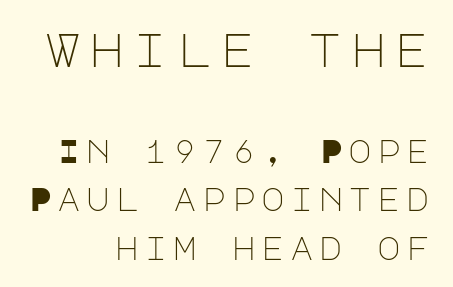
Q: Is the text bold? A: No.
Q: Is the text italic (slanted)? A: No, it is upright.
Q: Is the typeface a serif or a sans-serif typeface? A: Sans-serif.
Q: Is the text underlined? A: No.
Q: How is the paragraph aligned? A: Right-aligned.
Q: Is the spacing between lines tight, normal or loose? A: Normal.
Q: Which block of text is set in a larger size, the first (top) or the second (bottom)? A: The first (top) one.
Q: Width (condensed, normal, or wide)? A: Normal.
Q: Stroke contrast? A: Low.
Q: x-height? A: Large.
